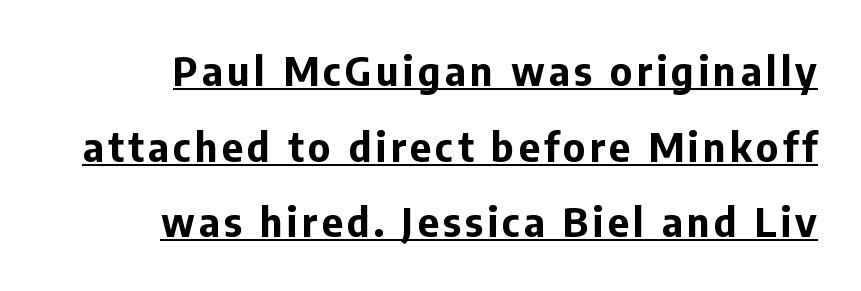
{"serif": "no", "italic": "no", "bold": "yes", "weight": "bold", "width": "normal", "stroke_contrast": "low", "x_height": "medium", "monospaced": "no", "underline": "yes", "align": "right", "line_spacing_ratio": 1.89, "glyph_px": 40}
